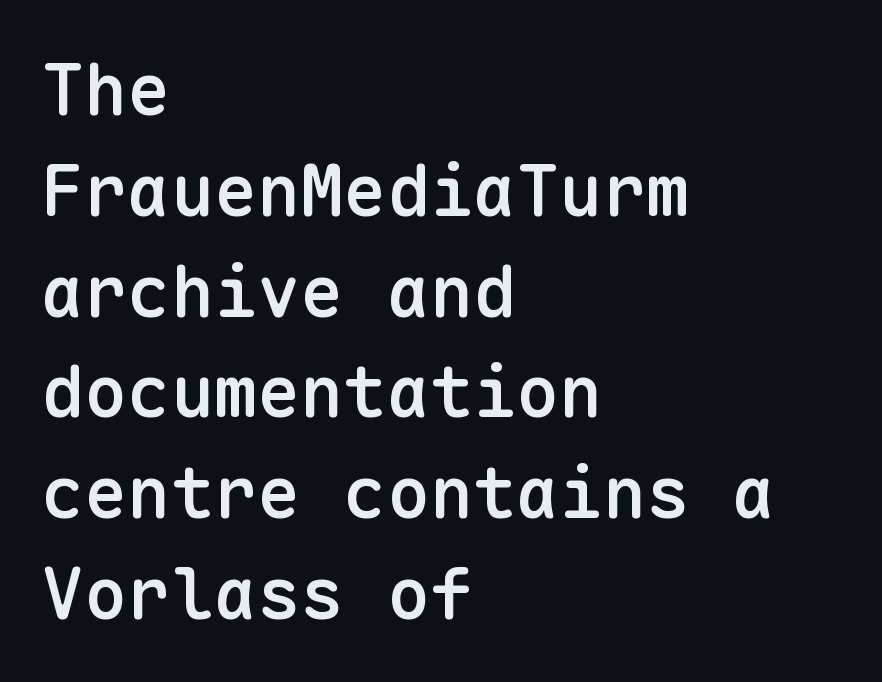
The image shows 72 px semibold sans-serif type, upright, monospaced; set left-aligned, normal line spacing (1.4x), normal letter spacing, not underlined; low stroke contrast and a medium x-height.
